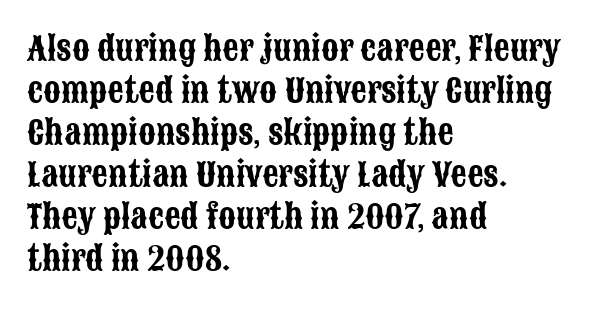
{"serif": "no", "italic": "no", "width": "condensed", "stroke_contrast": "low", "x_height": "large", "monospaced": "no", "underline": "no", "align": "left", "line_spacing": "normal", "line_spacing_ratio": 1.31, "letter_spacing": "normal", "letter_spacing_em": 0.0, "glyph_px": 32}
